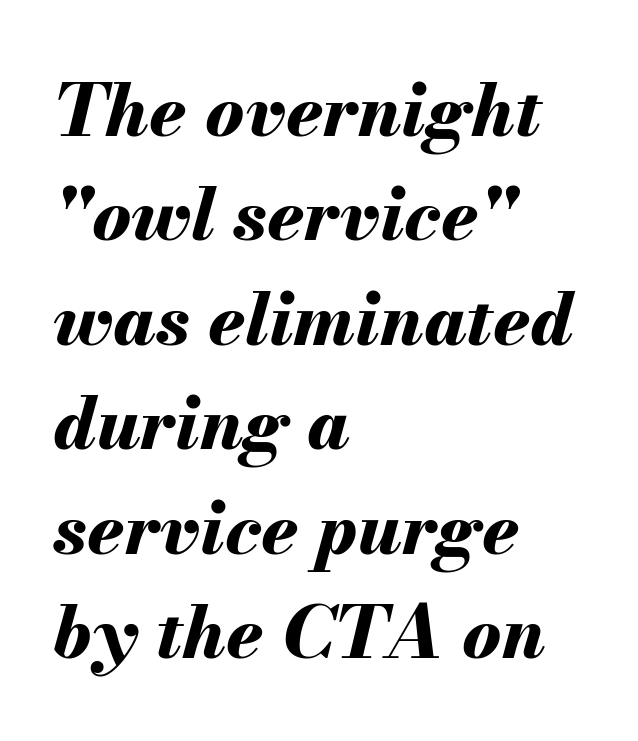
The image shows 73 px bold type, italic (leaning right); set left-aligned, normal line spacing (1.43x), normal letter spacing, not underlined; medium stroke contrast and a small x-height.
